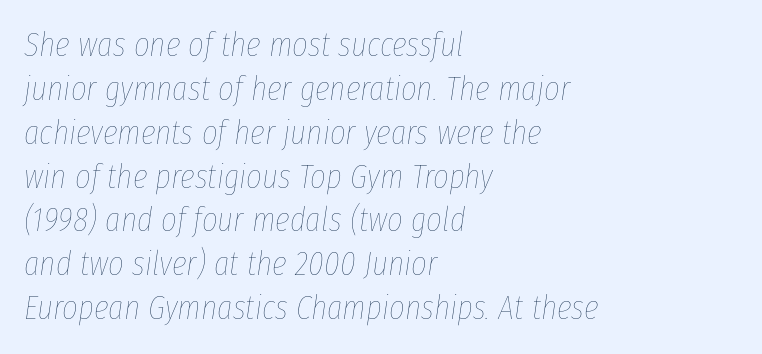
The image shows 34 px thin, condensed type, italic (leaning right); set left-aligned, normal line spacing (1.29x), normal letter spacing, not underlined; low stroke contrast and a medium x-height.
